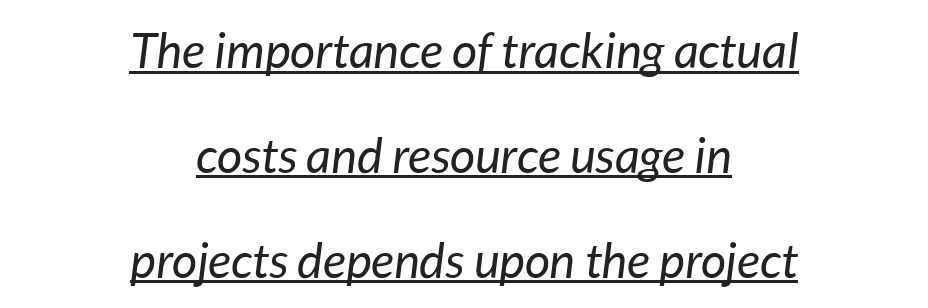
{"italic": "yes", "lean": "right", "slant_degrees": 7, "bold": "no", "weight": "regular", "width": "normal", "stroke_contrast": "low", "x_height": "medium", "monospaced": "no", "underline": "yes", "align": "center", "line_spacing": "loose", "line_spacing_ratio": 2.14, "letter_spacing": "normal", "letter_spacing_em": 0.0, "glyph_px": 49}
